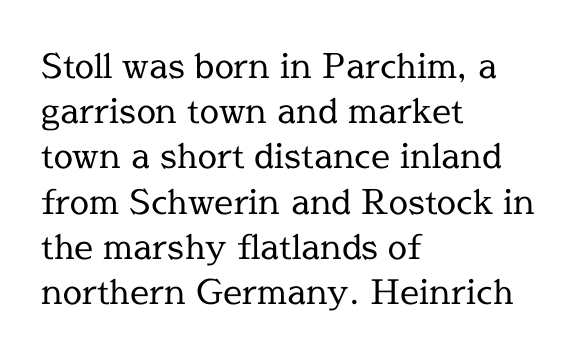
One-word summary of the alignment: left. The zone under the glyphs is completely vacant. Stroke terminals: seriffed. The strokes are not fattened; the text isn't bold.
